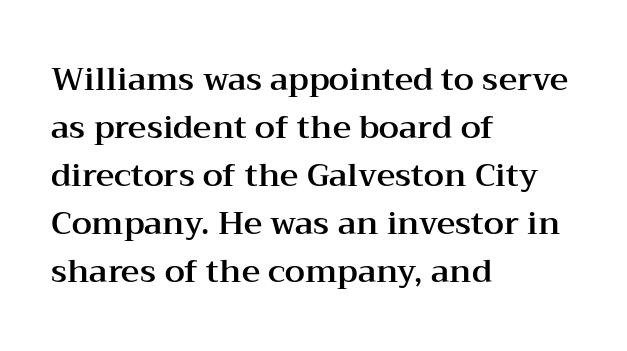
{"serif": "yes", "italic": "no", "width": "wide", "stroke_contrast": "medium", "x_height": "medium", "monospaced": "no", "underline": "no", "align": "left", "line_spacing": "normal", "line_spacing_ratio": 1.5, "letter_spacing": "normal", "letter_spacing_em": 0.0, "glyph_px": 32}
